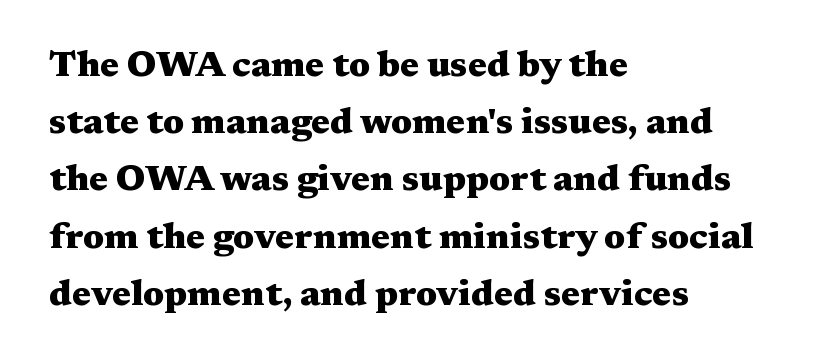
The image shows 36 px heavy, wide serif type, upright; set left-aligned, normal line spacing (1.59x), normal letter spacing, not underlined; medium stroke contrast and a medium x-height.
